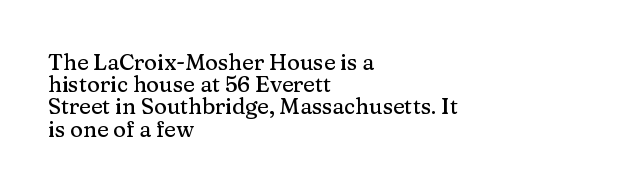
Decoration check: the copy has no underline. The letters stand straight up with perfectly vertical stems. All the whitespace from short lines collects on the right. This sample uses plain, unmodified letter spacing. Tightly led — the rows are bunched.
